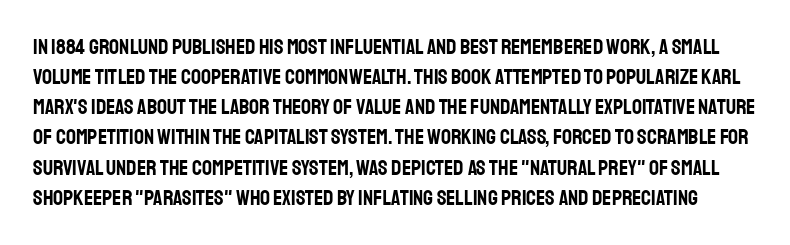
Words float on clear page, feet unadorned. Regular leading. When letters stand straight like this, we call the style roman or upright. Nothing unusual about the tracking: characters are spaced as the font intends.
